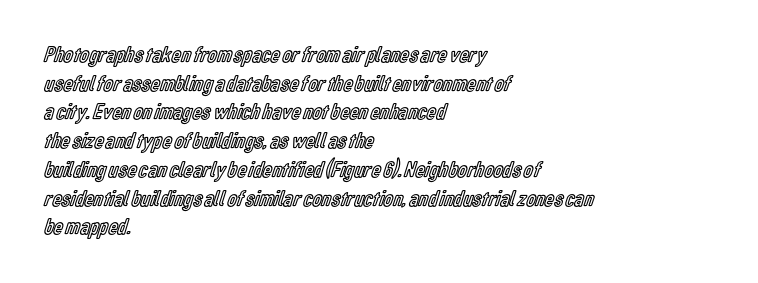
The letters sit at their default tracking, neither squeezed nor spread. The space between consecutive lines is moderate. This sample is left-justified, so line endings fall wherever the words run out. The string is rendered with underlining switched off.
